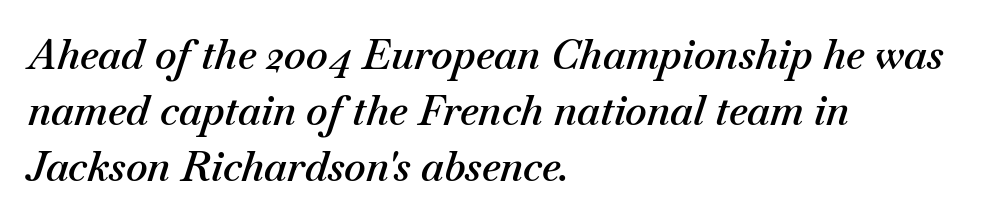
Q: Is the text bold? A: Semi-bold.
Q: Is the text italic (slanted)? A: Yes, it leans right by about 18 degrees.
Q: Is the text underlined? A: No.
Q: How is the paragraph aligned? A: Left-aligned.
Q: Is the spacing between letters normal or unusually wide? A: Normal.
Q: Is the spacing between lines tight, normal or loose? A: Normal.
Q: Width (condensed, normal, or wide)? A: Normal.
Q: Stroke contrast? A: Medium.
Q: x-height? A: Small.
Q: Monospaced? A: No.
